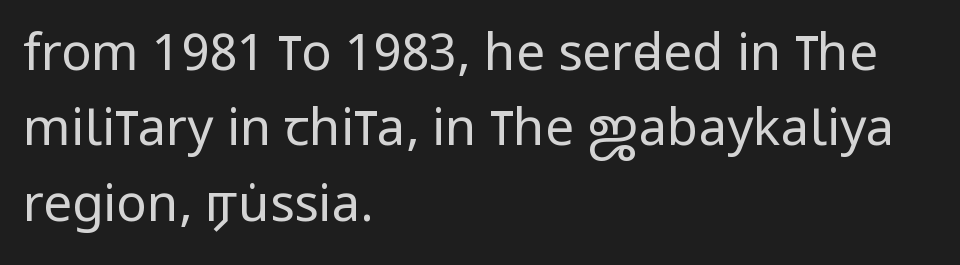
Q: Is the text bold? A: No.
Q: Is the text italic (slanted)? A: No, it is upright.
Q: Is the typeface a serif or a sans-serif typeface? A: Sans-serif.
Q: Is the text underlined? A: No.
Q: How is the paragraph aligned? A: Left-aligned.
Q: Is the spacing between letters normal or unusually wide? A: Normal.
Q: Is the spacing between lines tight, normal or loose? A: Normal.
Q: Width (condensed, normal, or wide)? A: Condensed.
Q: Stroke contrast? A: Low.
Q: x-height? A: Large.
Q: Monospaced? A: No.
